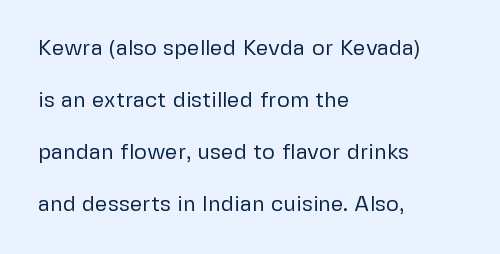
{"italic": "no", "bold": "no", "underline": "no", "align": "left", "line_spacing": "loose", "line_spacing_ratio": 2.36, "letter_spacing": "normal", "letter_spacing_em": 0.0, "glyph_px": 22}
